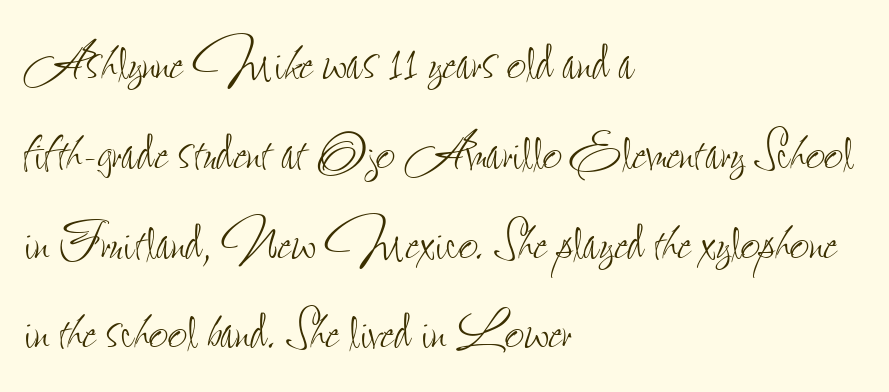
Q: Is the text bold? A: No.
Q: Is the text italic (slanted)? A: Yes.
Q: Is the text underlined? A: No.
Q: How is the paragraph aligned? A: Left-aligned.
Q: Is the spacing between letters normal or unusually wide? A: Normal.
Q: Is the spacing between lines tight, normal or loose? A: Normal.
Q: Width (condensed, normal, or wide)? A: Condensed.
Q: Stroke contrast? A: Low.
Q: x-height? A: Small.
Q: Monospaced? A: No.
